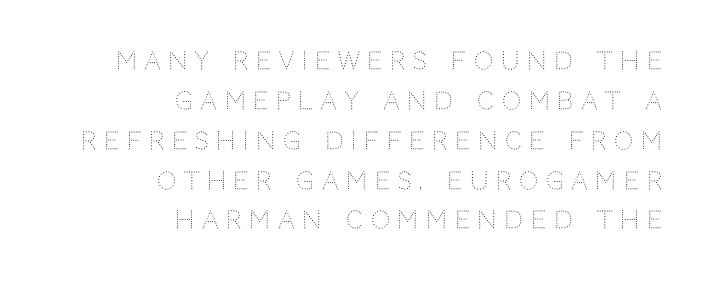
This sample keeps an unexceptional amount of space between lines. Short note: letters widely spaced. In CSS terms this would be text-align: right. Caption: face not bold, strokes unweighted.
